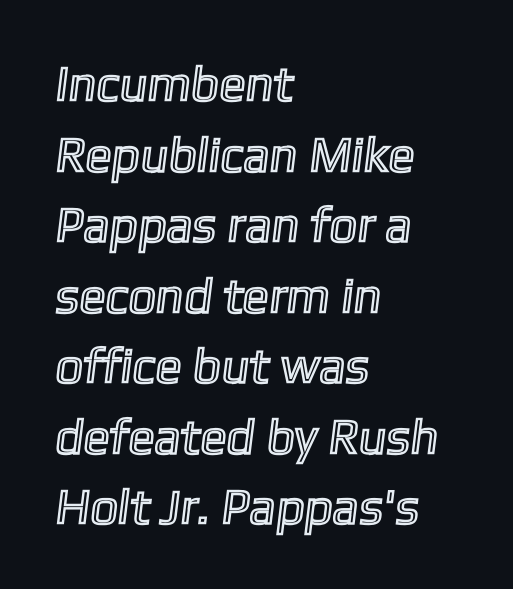
{"width": "normal", "x_height": "medium", "monospaced": "no", "underline": "no", "align": "left", "line_spacing": "normal", "line_spacing_ratio": 1.44, "letter_spacing": "normal", "letter_spacing_em": 0.0, "glyph_px": 49}
